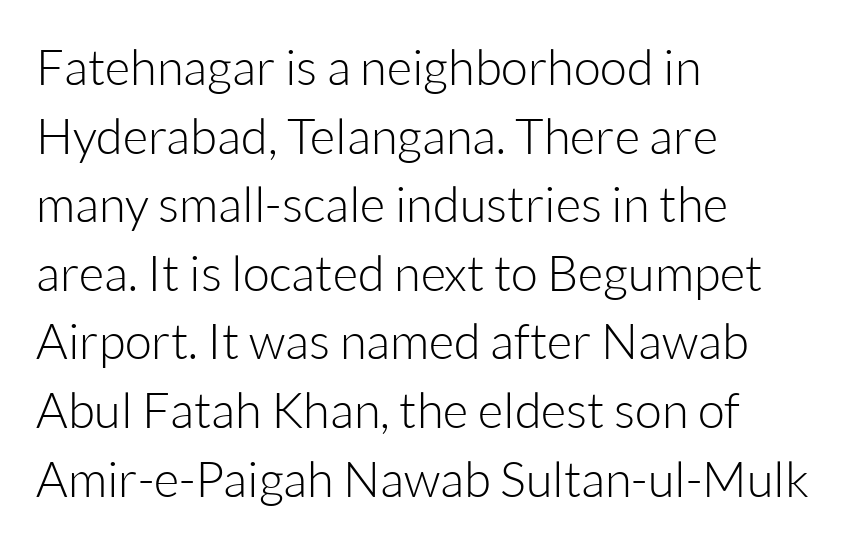
Q: Is the text bold? A: No.
Q: Is the text italic (slanted)? A: No, it is upright.
Q: Is the typeface a serif or a sans-serif typeface? A: Sans-serif.
Q: Is the text underlined? A: No.
Q: How is the paragraph aligned? A: Left-aligned.
Q: Is the spacing between letters normal or unusually wide? A: Normal.
Q: Is the spacing between lines tight, normal or loose? A: Normal.
Q: Width (condensed, normal, or wide)? A: Normal.
Q: Stroke contrast? A: Low.
Q: x-height? A: Medium.
Q: Monospaced? A: No.
